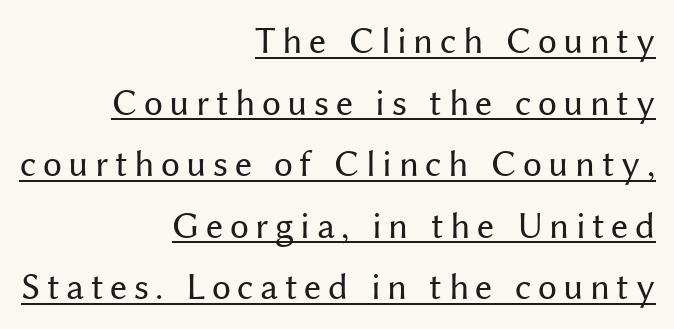
If you drew a ruler down the right edge, every line would touch it. Look at the bottom of the vertical strokes: they stop flat, with no serifs. Think standard paragraph weight, or any step lighter than that. This block has exactly the height ordinary leading produces. Posture: upright roman. The face used here is proportionally spaced, like ordinary book or web type.
